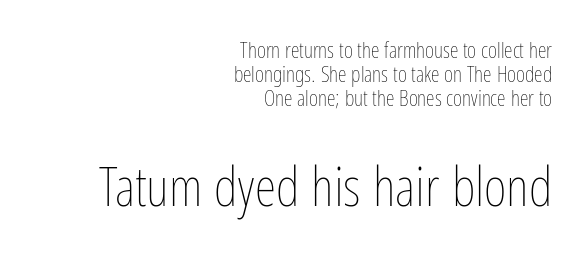
Q: Is the text bold? A: No.
Q: Is the text italic (slanted)? A: No, it is upright.
Q: Is the text underlined? A: No.
Q: How is the paragraph aligned? A: Right-aligned.
Q: Is the spacing between letters normal or unusually wide? A: Normal.
Q: Is the spacing between lines tight, normal or loose? A: Tight.
Q: Which block of text is set in a larger size, the first (top) or the second (bottom)? A: The second (bottom) one.
Q: Width (condensed, normal, or wide)? A: Condensed.
Q: Stroke contrast? A: Low.
Q: x-height? A: Medium.
Q: Monospaced? A: No.
